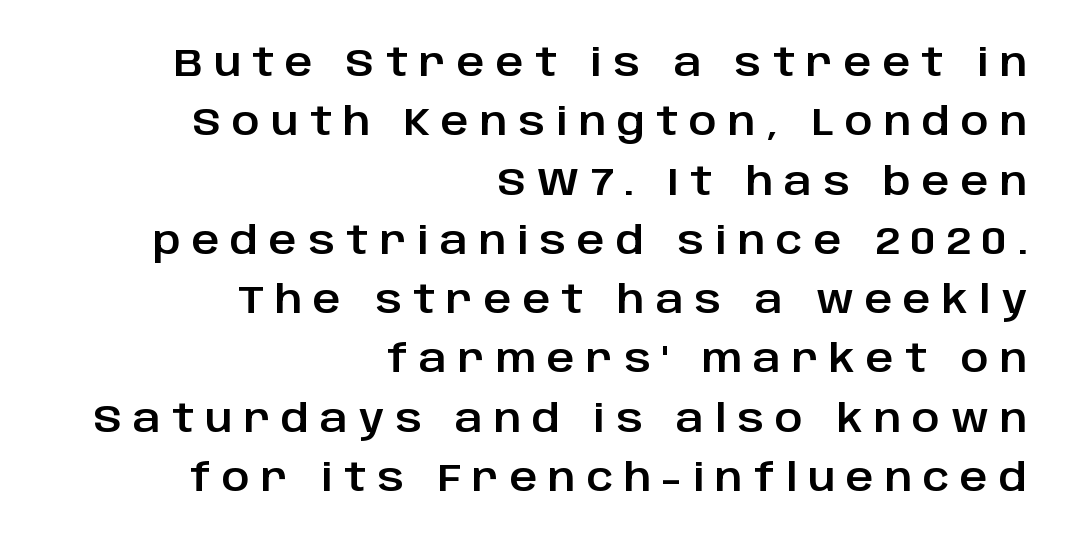
The image shows 38 px sans-serif type, upright; set right-aligned, normal line spacing (1.56x), unusually wide letter spacing (+0.29 em), not underlined; low stroke contrast and a large x-height.
